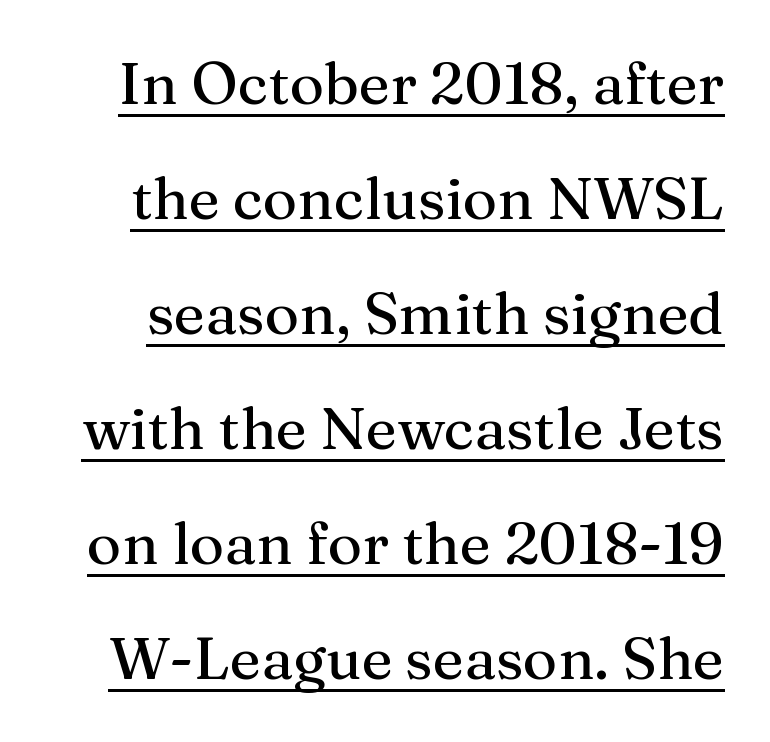
Typographically, this falls in the serif category. Notice the wide empty band between every row — that's loose leading. How are the letters spaced? Ordinarily, with no added tracking. The letters advance in unequal steps, a hallmark of proportional type.
